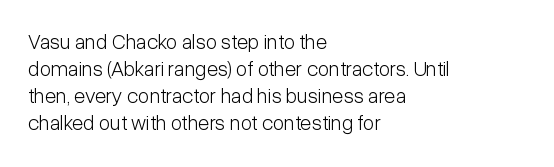
The passage shown is not underscored anywhere. Summary of vertical rhythm: regular, with standard interline spacing. The rag falls on the right side of this text block. Notice how the stems are strictly vertical — no italics here. Vertical stems look standard width or narrower in stroke.
